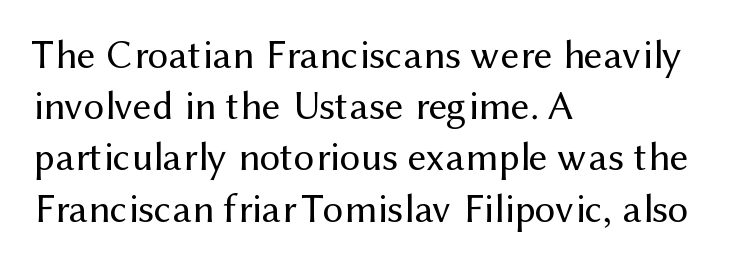
The image shows 41 px regular-weight sans-serif type, upright; set left-aligned, normal line spacing (1.25x), normal letter spacing, not underlined; medium stroke contrast and a medium x-height.
